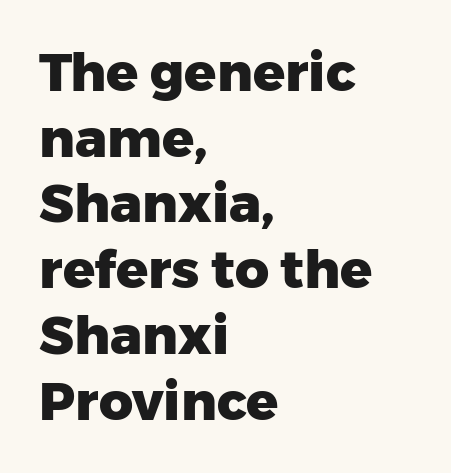
These lines are set flush left with a ragged right edge. Beneath every word, the page is bare. Unlike a traditional serif, this face leaves its strokes unadorned. Look at the stroke-to-counter ratio: heavy, a bold. Each letter keeps its own natural width here, so spacing adapts to shape. Inter-character spacing is left at the font's built-in metrics.
